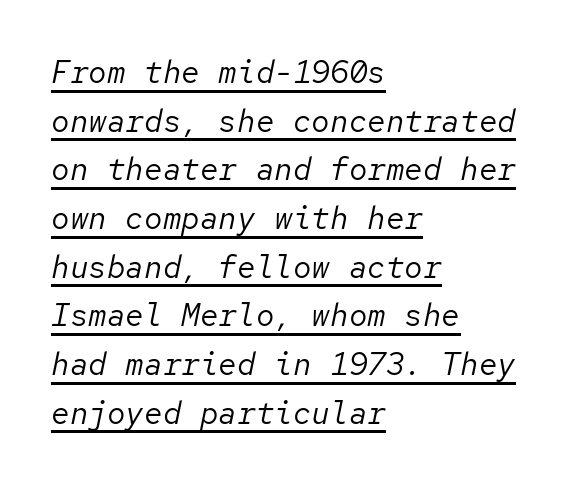
Q: Is the text bold? A: No.
Q: Is the text italic (slanted)? A: Yes, it leans right by about 12 degrees.
Q: Is the text underlined? A: Yes.
Q: How is the paragraph aligned? A: Left-aligned.
Q: Is the spacing between letters normal or unusually wide? A: Normal.
Q: Is the spacing between lines tight, normal or loose? A: Normal.
Q: Width (condensed, normal, or wide)? A: Normal.
Q: Stroke contrast? A: Low.
Q: x-height? A: Medium.
Q: Monospaced? A: Yes.
